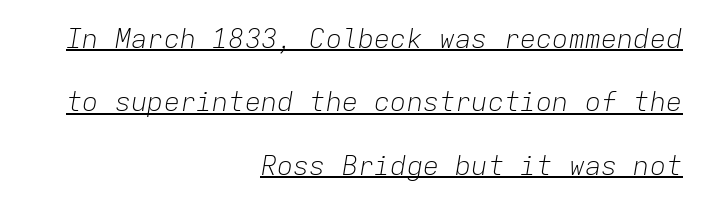
{"italic": "yes", "lean": "right", "slant_degrees": 9, "bold": "no", "underline": "yes", "align": "right", "line_spacing": "loose", "line_spacing_ratio": 2.35, "letter_spacing": "normal", "letter_spacing_em": 0.0, "glyph_px": 27}
